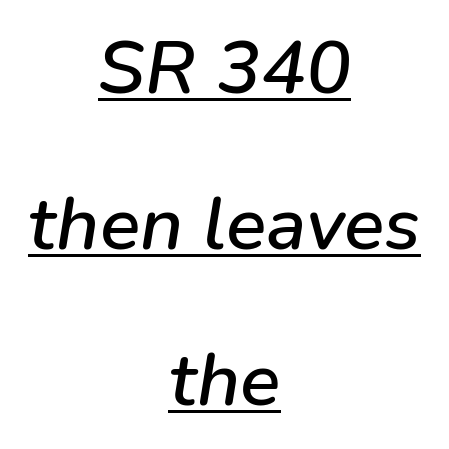
Slant detected: the letters are inclined. Honestly, the letter spacing is just normal — you wouldn't notice it. The text block is weighted toward neither margin, spreading evenly from the middle. Students, observe: this is what heavily led, spacious text looks like. Proportional: the letters do not fall into vertical columns. This rendering features underlined lettering.
